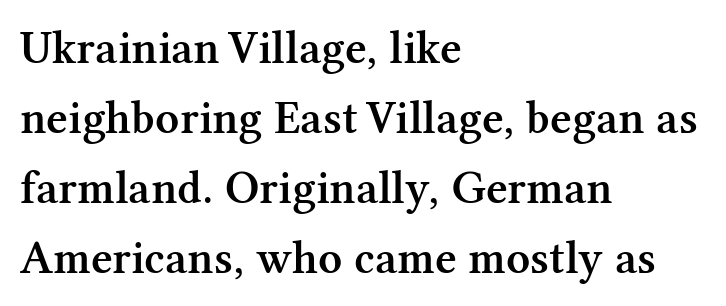
Q: Is the text bold? A: Semi-bold.
Q: Is the text italic (slanted)? A: No, it is upright.
Q: Is the typeface a serif or a sans-serif typeface? A: Serif.
Q: Is the text underlined? A: No.
Q: How is the paragraph aligned? A: Left-aligned.
Q: Is the spacing between letters normal or unusually wide? A: Normal.
Q: Is the spacing between lines tight, normal or loose? A: Normal.
Q: Width (condensed, normal, or wide)? A: Normal.
Q: Stroke contrast? A: Medium.
Q: x-height? A: Medium.
Q: Monospaced? A: No.
